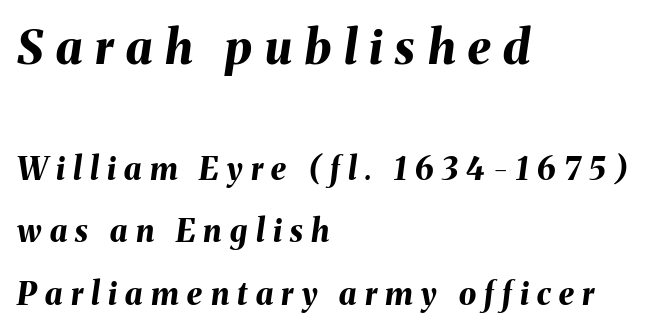
{"italic": "yes", "lean": "right", "slant_degrees": 8, "bold": "yes", "weight": "bold", "width": "normal", "stroke_contrast": "medium", "x_height": "medium", "monospaced": "no", "underline": "no", "align": "left", "line_spacing": "loose", "line_spacing_ratio": 2.01, "letter_spacing": "wide", "letter_spacing_em": 0.27, "larger_block": "first", "size_ratio": 1.52, "glyph_px": 47}
